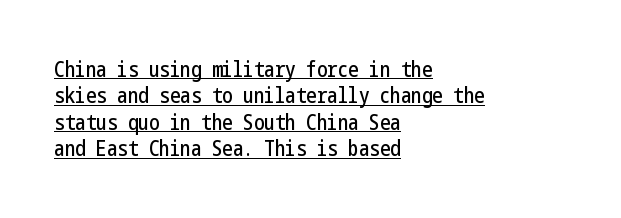
The image shows 21 px text type, upright; set left-aligned, normal line spacing (1.26x), normal letter spacing, underlined.
